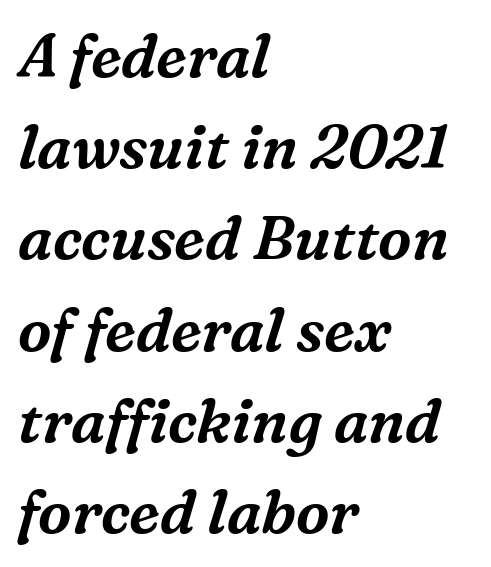
{"serif": "yes", "italic": "yes", "lean": "right", "slant_degrees": 16, "width": "normal", "stroke_contrast": "medium", "x_height": "medium", "monospaced": "no", "underline": "no", "align": "left", "line_spacing": "normal", "line_spacing_ratio": 1.52, "letter_spacing": "normal", "letter_spacing_em": 0.0, "glyph_px": 60}
